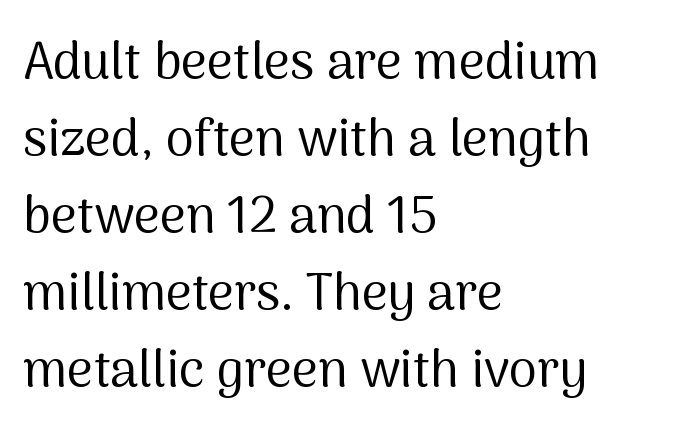
Q: Is the text bold? A: No.
Q: Is the text italic (slanted)? A: No, it is upright.
Q: Is the typeface a serif or a sans-serif typeface? A: Sans-serif.
Q: Is the text underlined? A: No.
Q: How is the paragraph aligned? A: Left-aligned.
Q: Is the spacing between letters normal or unusually wide? A: Normal.
Q: Is the spacing between lines tight, normal or loose? A: Normal.
Q: Width (condensed, normal, or wide)? A: Normal.
Q: Stroke contrast? A: Medium.
Q: x-height? A: Medium.
Q: Monospaced? A: No.
